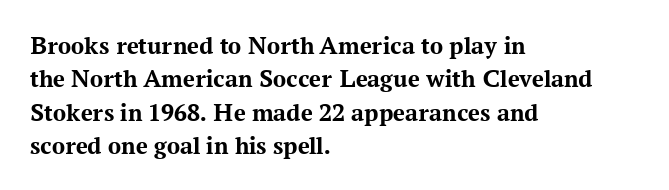
The image shows 26 px bold type, upright; set left-aligned, normal line spacing (1.28x), normal letter spacing, not underlined.
